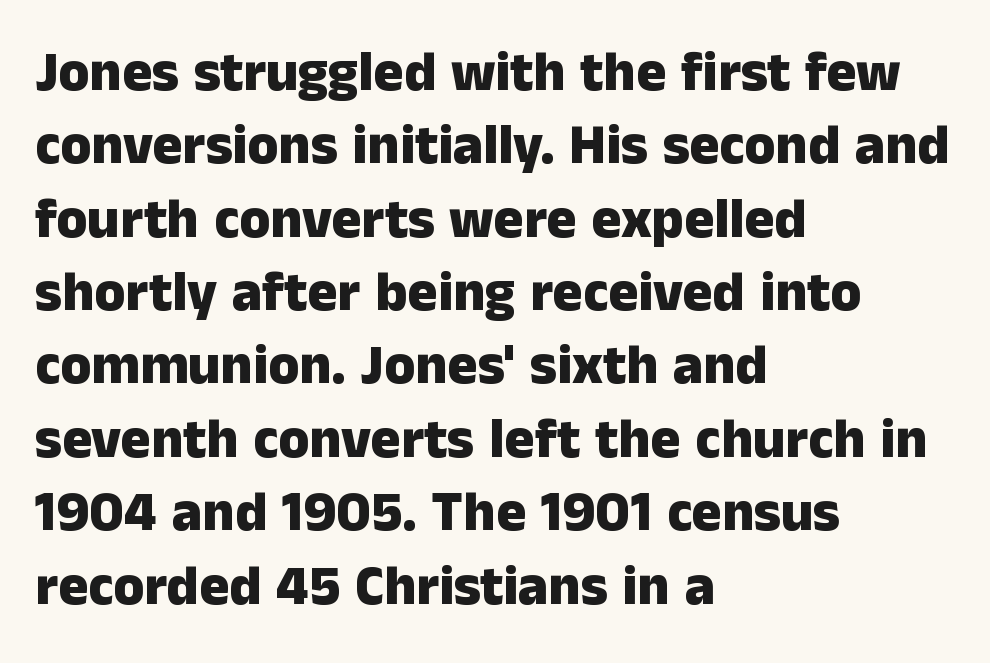
{"serif": "no", "italic": "no", "bold": "yes", "weight": "heavy", "width": "normal", "stroke_contrast": "low", "x_height": "medium", "monospaced": "no", "underline": "no", "align": "left", "line_spacing": "normal", "line_spacing_ratio": 1.31, "letter_spacing": "normal", "letter_spacing_em": 0.0, "glyph_px": 56}
